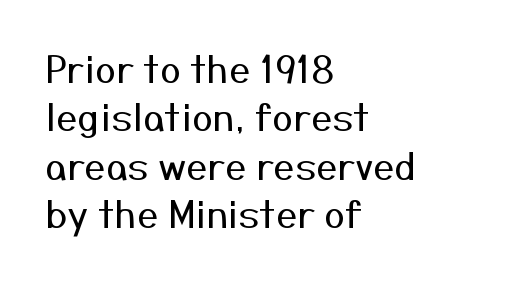
The image shows 38 px regular-weight sans-serif type, upright; set left-aligned, normal line spacing (1.27x), normal letter spacing, not underlined; medium stroke contrast and a medium x-height.
